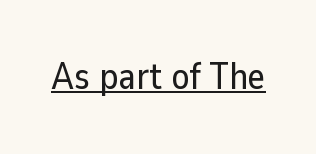
{"serif": "no", "italic": "no", "width": "normal", "stroke_contrast": "low", "x_height": "medium", "monospaced": "no", "underline": "yes", "letter_spacing": "normal", "letter_spacing_em": 0.0, "glyph_px": 37}
